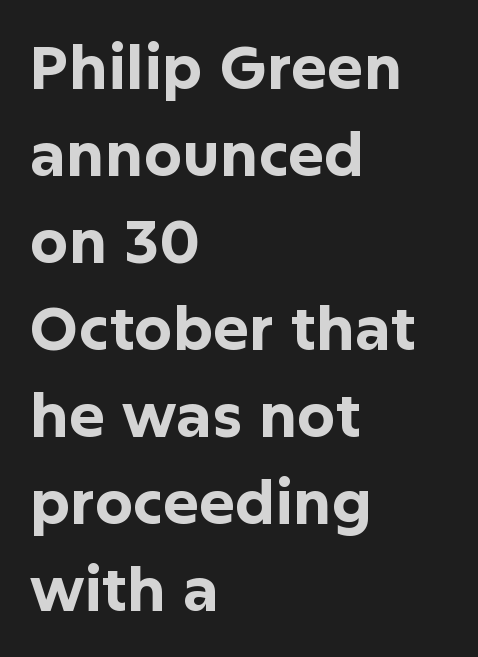
Q: Is the text bold? A: Yes.
Q: Is the text italic (slanted)? A: No, it is upright.
Q: Is the typeface a serif or a sans-serif typeface? A: Sans-serif.
Q: Is the text underlined? A: No.
Q: How is the paragraph aligned? A: Left-aligned.
Q: Is the spacing between letters normal or unusually wide? A: Normal.
Q: Is the spacing between lines tight, normal or loose? A: Normal.
Q: Width (condensed, normal, or wide)? A: Normal.
Q: Stroke contrast? A: Low.
Q: x-height? A: Medium.
Q: Monospaced? A: No.
